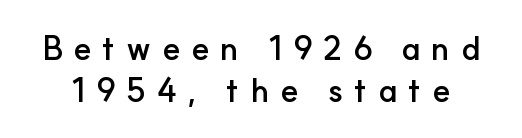
Q: Is the text bold? A: Yes.
Q: Is the text italic (slanted)? A: No, it is upright.
Q: Is the typeface a serif or a sans-serif typeface? A: Sans-serif.
Q: Is the text underlined? A: No.
Q: Is the spacing between letters normal or unusually wide? A: Unusually wide.
Q: Is the spacing between lines tight, normal or loose? A: Normal.
Q: Width (condensed, normal, or wide)? A: Normal.
Q: Stroke contrast? A: Low.
Q: x-height? A: Small.
Q: Monospaced? A: No.
